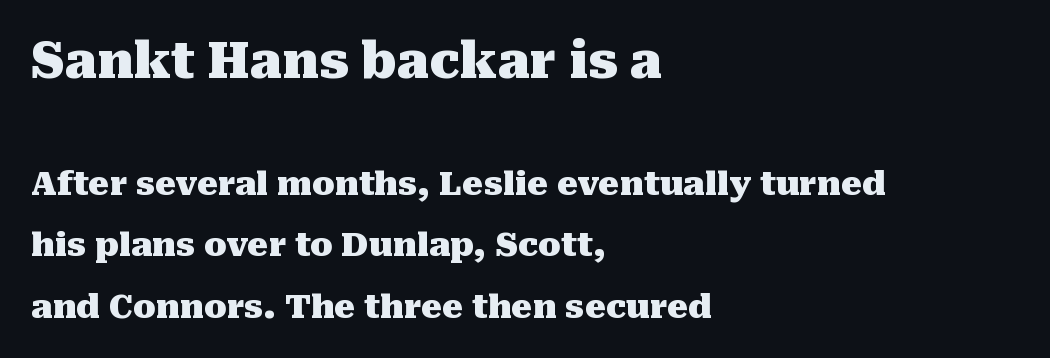
The image shows 50 px heavy serif type, upright; set left-aligned, line spacing 1.86x, normal letter spacing, not underlined; the first (top) block is 1.52x larger; medium stroke contrast and a medium x-height.
